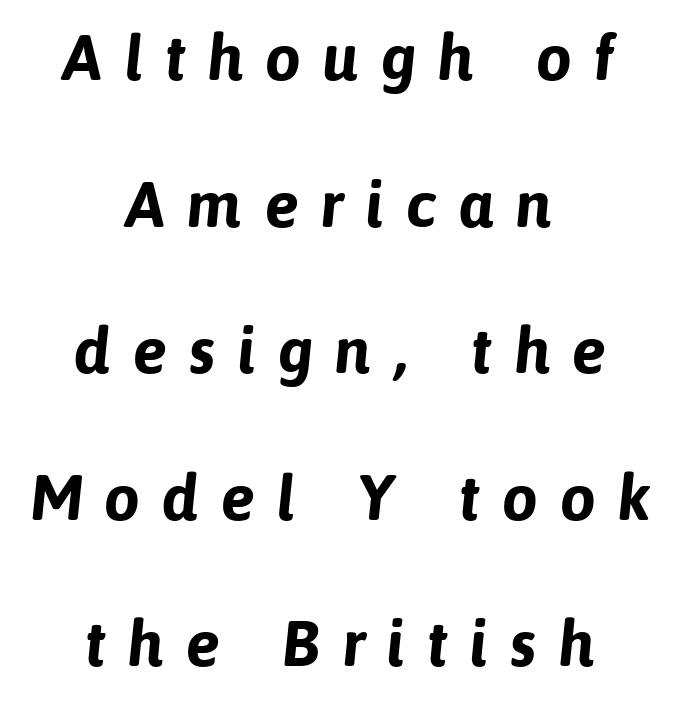
The image shows 64 px bold sans-serif type; set centered, loose line spacing (2.29x), unusually wide letter spacing (+0.34 em), not underlined; low stroke contrast and a medium x-height.
